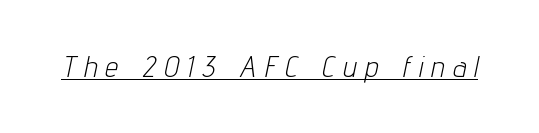
The sample's only ornament is a line tracing under the words. Yep, that's italic — everything's leaning. Proportional: the letters do not fall into vertical columns. Is this a heavy cut? Hardly; it is regular or lighter. Compared with typical body copy, the letter spacing here is much looser.
